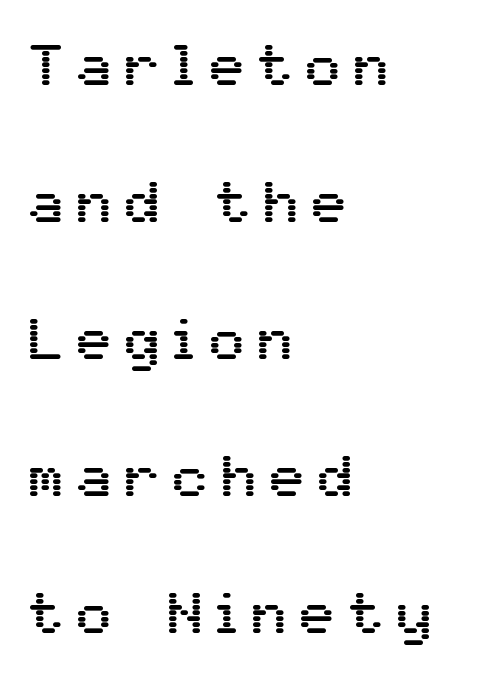
The image shows 58 px sans-serif type, upright; set left-aligned, loose line spacing (2.36x), unusually wide letter spacing (+0.23 em), not underlined; medium stroke contrast and a medium x-height.
